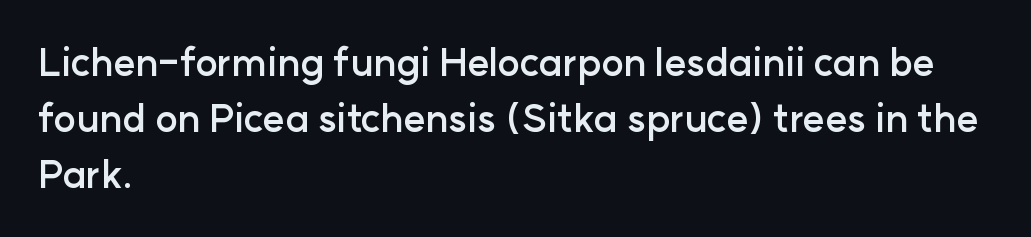
Q: Is the text bold? A: Yes.
Q: Is the text italic (slanted)? A: No, it is upright.
Q: Is the typeface a serif or a sans-serif typeface? A: Sans-serif.
Q: Is the text underlined? A: No.
Q: How is the paragraph aligned? A: Left-aligned.
Q: Is the spacing between letters normal or unusually wide? A: Normal.
Q: Is the spacing between lines tight, normal or loose? A: Normal.
Q: Width (condensed, normal, or wide)? A: Normal.
Q: Stroke contrast? A: Low.
Q: x-height? A: Medium.
Q: Monospaced? A: No.
